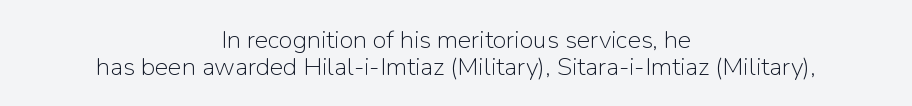
The image shows 25 px text type, upright; set centered, tight line spacing (1.07x), normal letter spacing, not underlined.
